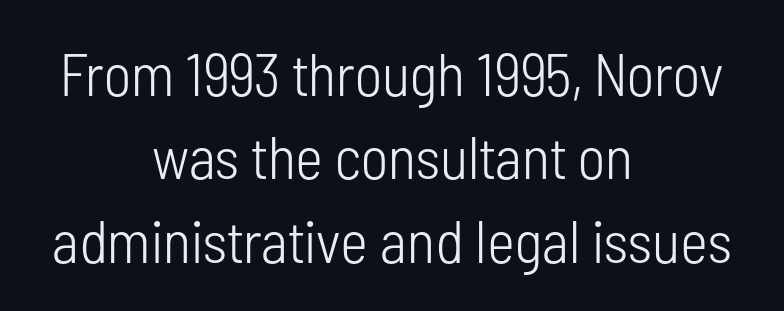
Just letters on the line, the space beneath them empty. Ink coverage per letter is moderate at most. You could not count columns in this text — the font is proportionally spaced. Look at the bottom of the vertical strokes: they stop flat, with no serifs.
